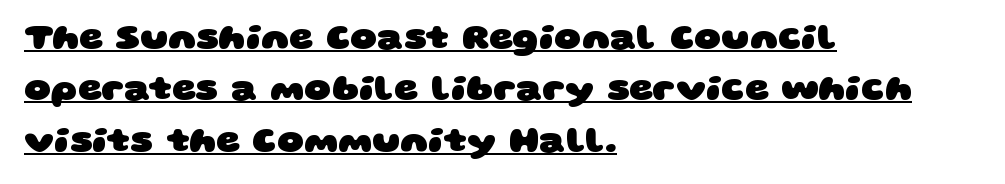
The image shows 37 px heavy, wide sans-serif type; set left-aligned, normal line spacing (1.39x), normal letter spacing, underlined; low stroke contrast and a large x-height.
